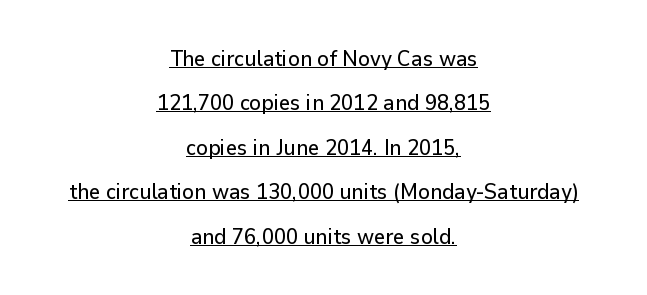
Q: Is the text italic (slanted)? A: No, it is upright.
Q: Is the text underlined? A: Yes.
Q: How is the paragraph aligned? A: Centered.
Q: Is the spacing between letters normal or unusually wide? A: Normal.
Q: Is the spacing between lines tight, normal or loose? A: Loose.
